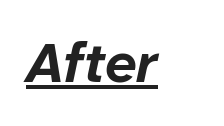
Q: Is the text bold? A: Yes.
Q: Is the text italic (slanted)? A: Yes, it leans right by about 12 degrees.
Q: Is the text underlined? A: Yes.
Q: Is the spacing between letters normal or unusually wide? A: Normal.
Q: Width (condensed, normal, or wide)? A: Normal.
Q: Stroke contrast? A: Low.
Q: x-height? A: Medium.
Q: Monospaced? A: No.
